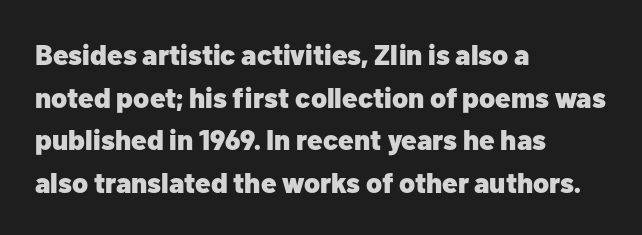
Q: Is the text bold? A: Yes.
Q: Is the text italic (slanted)? A: No, it is upright.
Q: Is the typeface a serif or a sans-serif typeface? A: Sans-serif.
Q: Is the text underlined? A: No.
Q: How is the paragraph aligned? A: Left-aligned.
Q: Is the spacing between letters normal or unusually wide? A: Normal.
Q: Is the spacing between lines tight, normal or loose? A: Normal.
Q: Width (condensed, normal, or wide)? A: Normal.
Q: Stroke contrast? A: Low.
Q: x-height? A: Medium.
Q: Monospaced? A: No.
